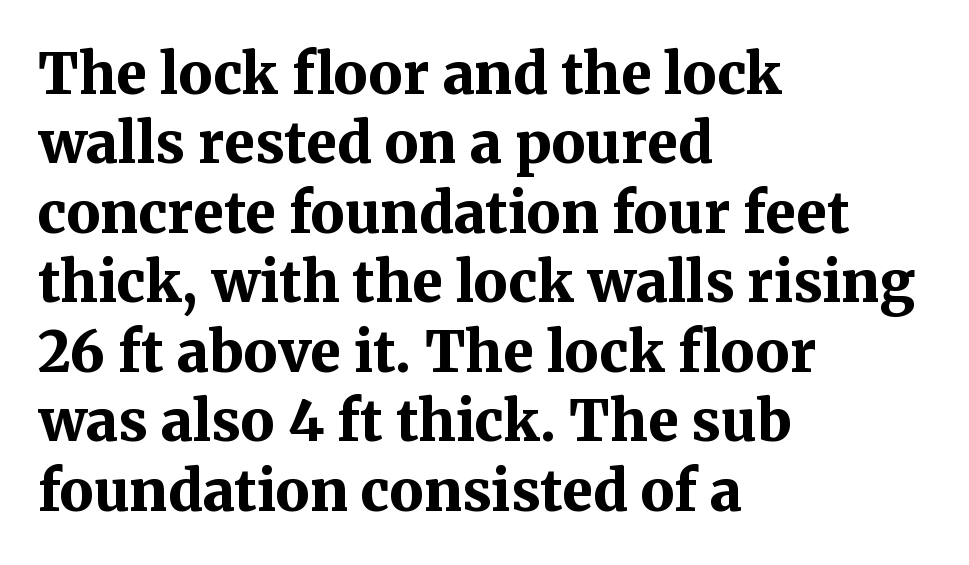
The image shows 56 px bold serif type, upright; set left-aligned, line spacing 1.24x, normal letter spacing, not underlined; medium stroke contrast and a medium x-height.
